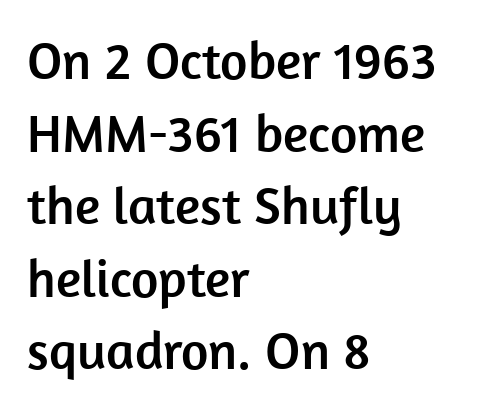
Q: Is the text italic (slanted)? A: No, it is upright.
Q: Is the typeface a serif or a sans-serif typeface? A: Sans-serif.
Q: Is the text underlined? A: No.
Q: How is the paragraph aligned? A: Left-aligned.
Q: Is the spacing between letters normal or unusually wide? A: Normal.
Q: Is the spacing between lines tight, normal or loose? A: Normal.
Q: Width (condensed, normal, or wide)? A: Normal.
Q: Stroke contrast? A: Low.
Q: x-height? A: Medium.
Q: Monospaced? A: No.
